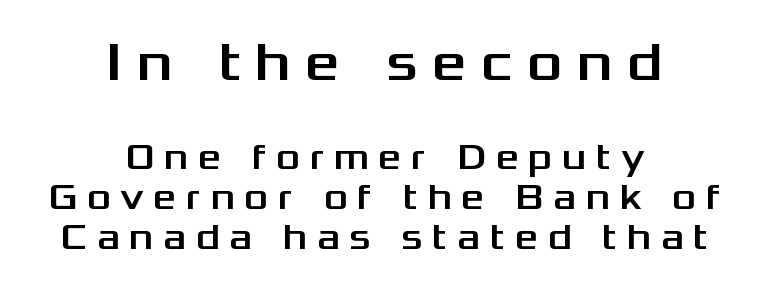
The image shows 55 px wide sans-serif type, upright; set centered, tight line spacing (1.08x), unusually wide letter spacing (+0.25 em), not underlined; the first (top) block is 1.49x larger; medium stroke contrast and a medium x-height.
